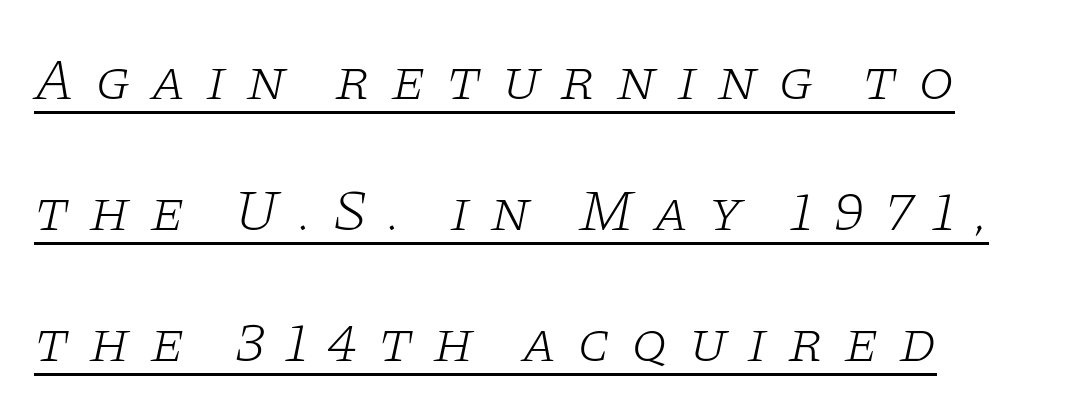
Q: Is the text bold? A: No.
Q: Is the text italic (slanted)? A: Yes, it leans right by about 11 degrees.
Q: Is the typeface a serif or a sans-serif typeface? A: Serif.
Q: Is the text underlined? A: Yes.
Q: How is the paragraph aligned? A: Left-aligned.
Q: Is the spacing between letters normal or unusually wide? A: Unusually wide.
Q: Is the spacing between lines tight, normal or loose? A: Loose.
Q: Width (condensed, normal, or wide)? A: Wide.
Q: Stroke contrast? A: Low.
Q: x-height? A: Large.
Q: Monospaced? A: No.
